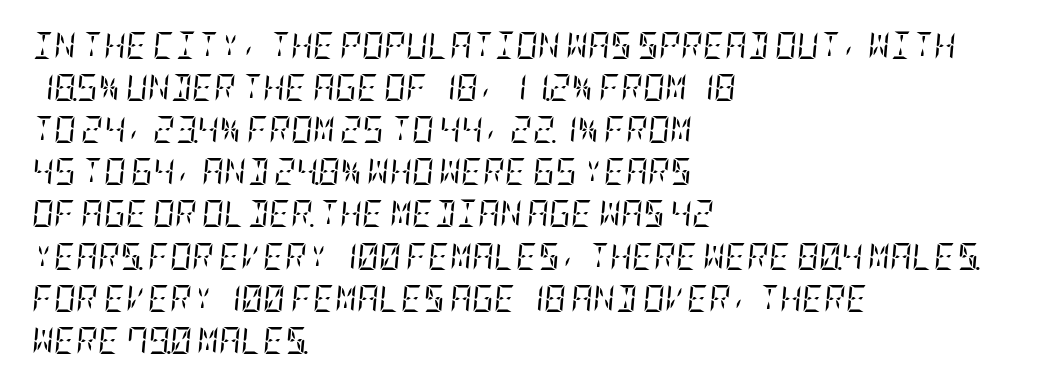
Nobody touched the tracking dial on this one. The typesetter chose a ragged-right arrangement here. Weight: not bold — regular or lighter. The rendering applies a slant to the glyphs. Descender tails drop into unmarked territory. A normal amount of white space separates one row of letters from the next.
